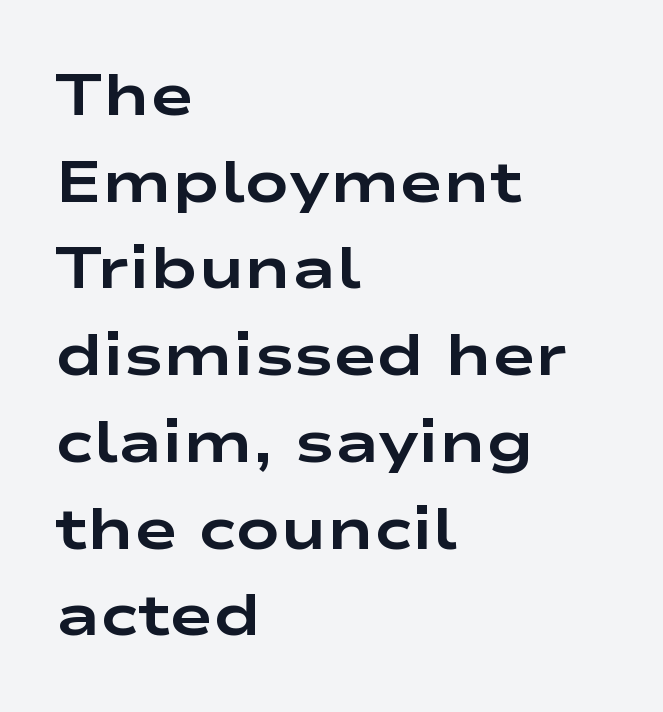
The passage shown has conventional tracking throughout. Horizontally, the lines are justified to the leading edge only. These words are printed bold, with thick strokes throughout. These lines are composed in type without serifs. The strip under each line holds only bare page.
